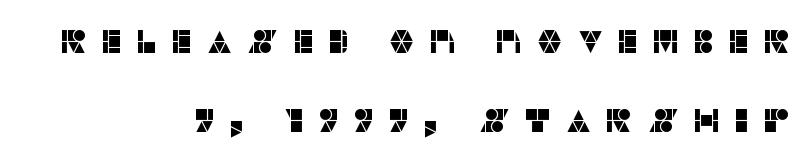
The line-height multiplier appears high, well above default. Honestly, there is no underline to notice here at all. Unlike italic type, these characters show no tilt at all. The face used here is proportionally spaced, like ordinary book or web type.
